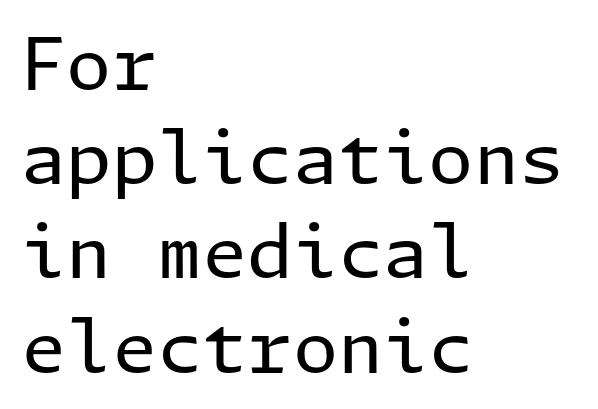
{"serif": "no", "italic": "no", "bold": "no", "weight": "regular", "width": "normal", "stroke_contrast": "low", "x_height": "medium", "underline": "no", "align": "left", "line_spacing": "normal", "line_spacing_ratio": 1.29, "letter_spacing": "normal", "letter_spacing_em": 0.0, "glyph_px": 73}
